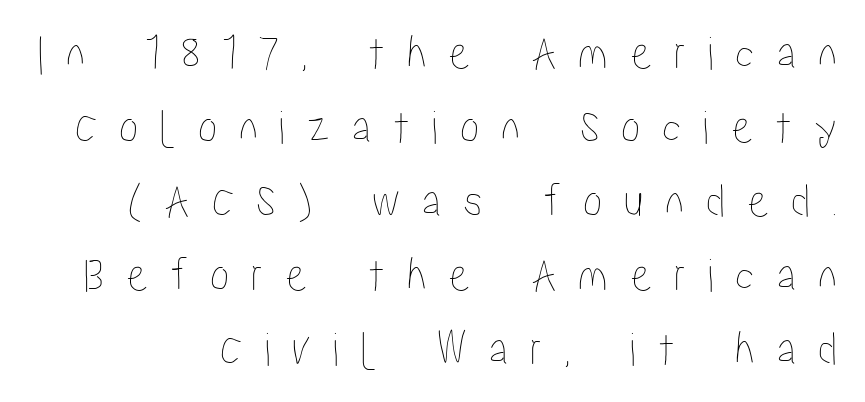
Q: Is the text italic (slanted)? A: No, it is upright.
Q: Is the text underlined? A: No.
Q: Is the spacing between letters normal or unusually wide? A: Unusually wide.
Q: Is the spacing between lines tight, normal or loose? A: Normal.
Q: Width (condensed, normal, or wide)? A: Condensed.
Q: Stroke contrast? A: Low.
Q: x-height? A: Medium.
Q: Monospaced? A: No.
